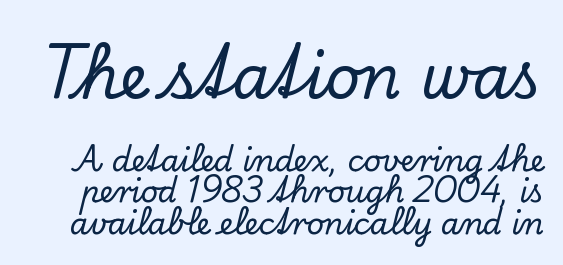
Underline: absent. Each letter keeps its own natural width here, so spacing adapts to shape. Leading is clearly below the norm, producing a dense column. Is the letter spacing exaggerated? No — it looks like the ordinary default. A student would notice the top passage is typeset larger than what follows.
